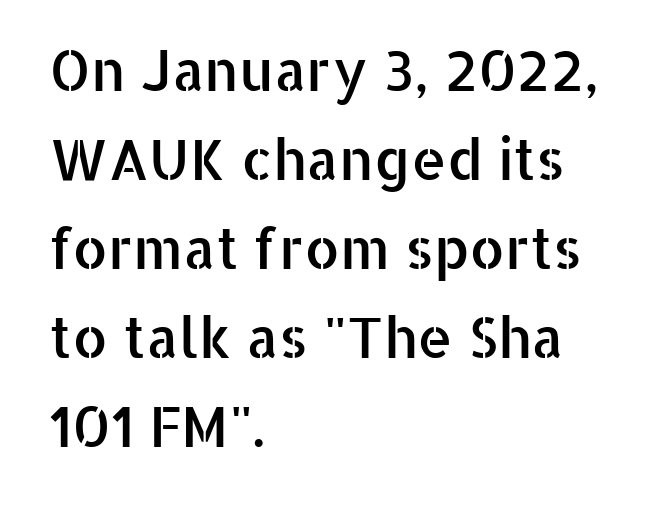
The image shows 56 px sans-serif type, upright; set left-aligned, normal line spacing (1.59x), normal letter spacing, not underlined; low stroke contrast and a medium x-height.
